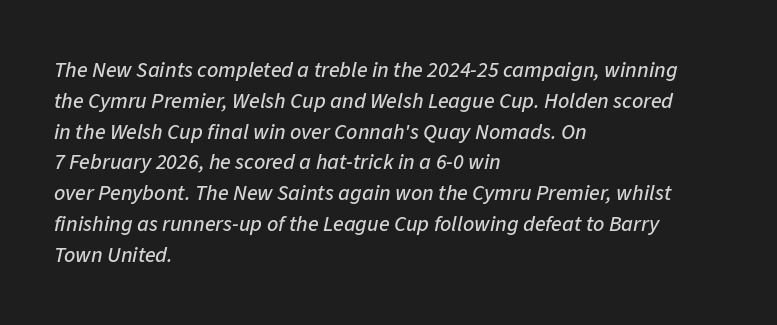
Q: Is the text italic (slanted)? A: Yes, it leans right by about 11 degrees.
Q: Is the text underlined? A: No.
Q: How is the paragraph aligned? A: Left-aligned.
Q: Is the spacing between letters normal or unusually wide? A: Normal.
Q: Is the spacing between lines tight, normal or loose? A: Normal.
